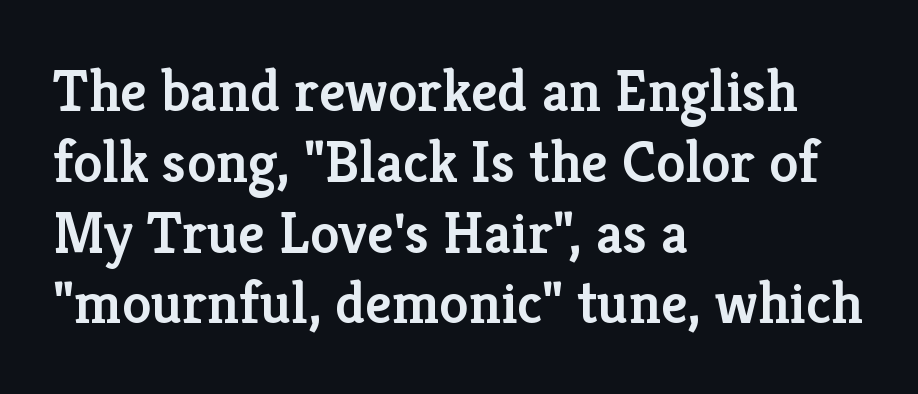
{"serif": "yes", "italic": "no", "bold": "semi", "weight": "semibold", "width": "normal", "stroke_contrast": "low", "x_height": "medium", "monospaced": "no", "underline": "no", "align": "left", "line_spacing_ratio": 1.2, "letter_spacing": "normal", "letter_spacing_em": 0.0, "glyph_px": 59}
